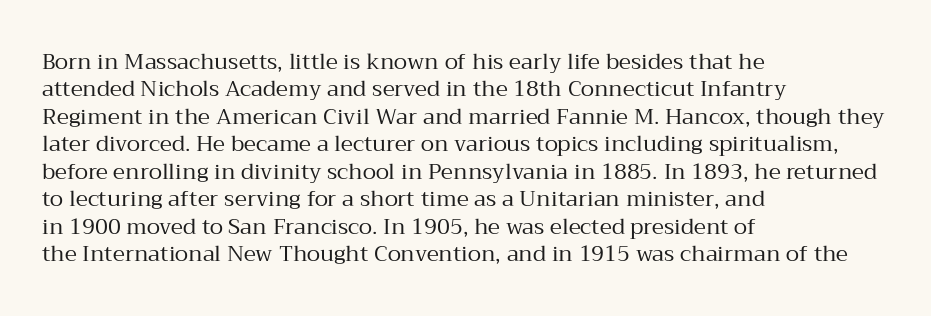
The image shows 22 px text type, upright; set left-aligned, normal line spacing (1.25x), normal letter spacing, not underlined.
